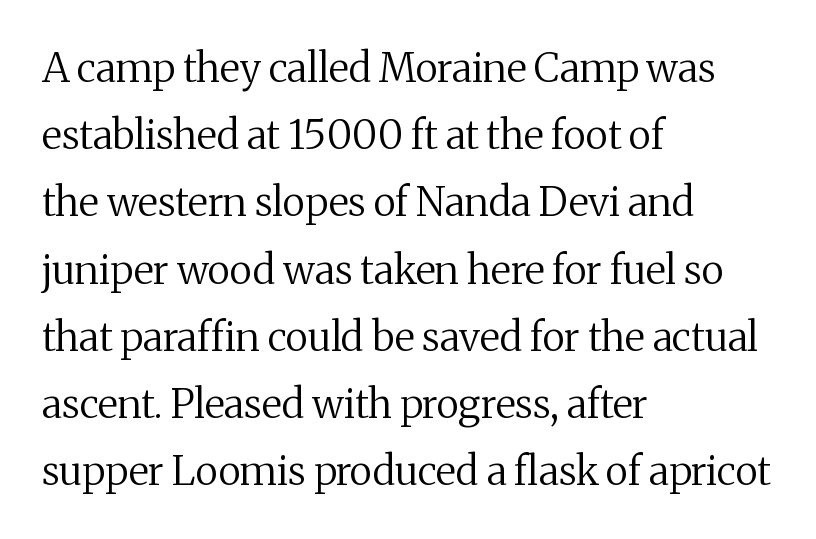
The image shows 40 px regular-weight serif type, upright; set left-aligned, normal line spacing (1.68x), normal letter spacing, not underlined; medium stroke contrast and a medium x-height.
